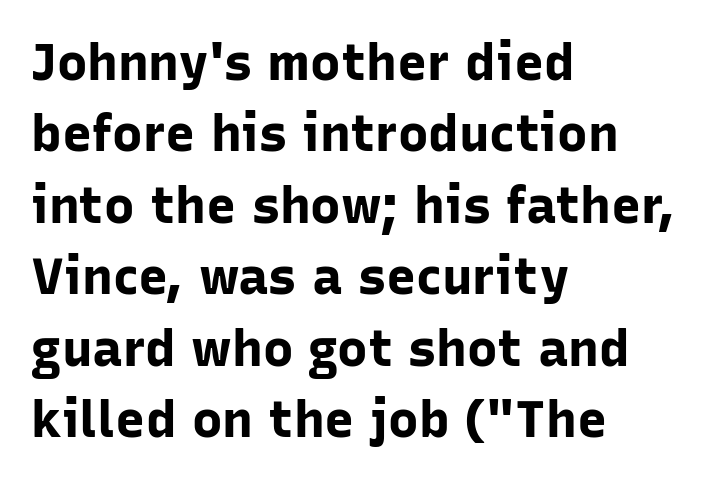
Style check: upright. Looks like regular typesetting: each glyph gets only the width it needs. One glance says typical: line gaps are just what's usual. This sample uses plain, unmodified letter spacing. Bare-footed words on every line. One-word summary of the alignment: left.
